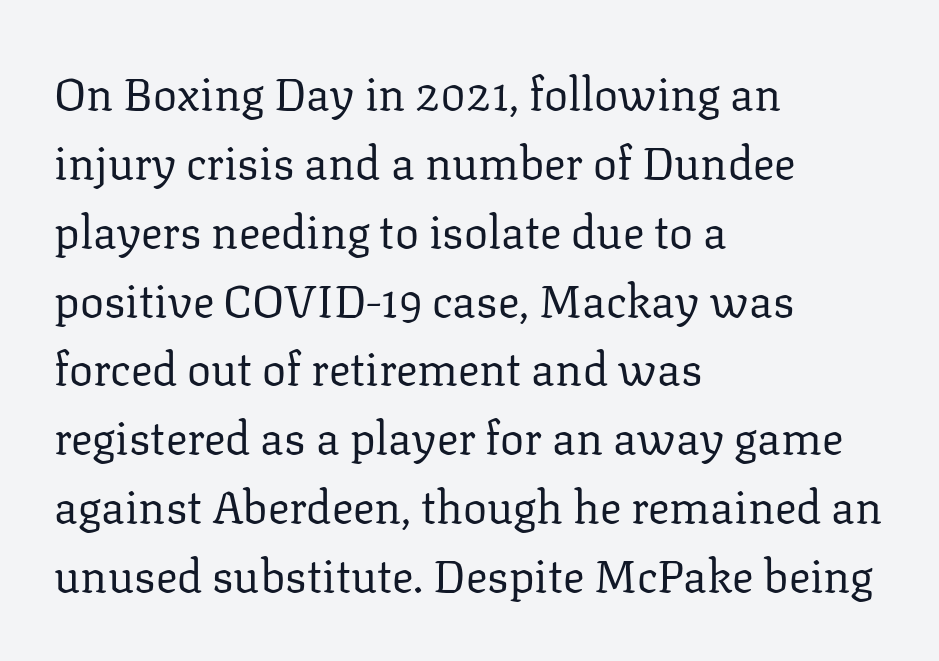
{"serif": "yes", "italic": "no", "bold": "no", "weight": "regular", "width": "normal", "stroke_contrast": "low", "x_height": "medium", "monospaced": "no", "underline": "no", "align": "left", "line_spacing": "normal", "line_spacing_ratio": 1.53, "letter_spacing": "normal", "letter_spacing_em": 0.0, "glyph_px": 45}
